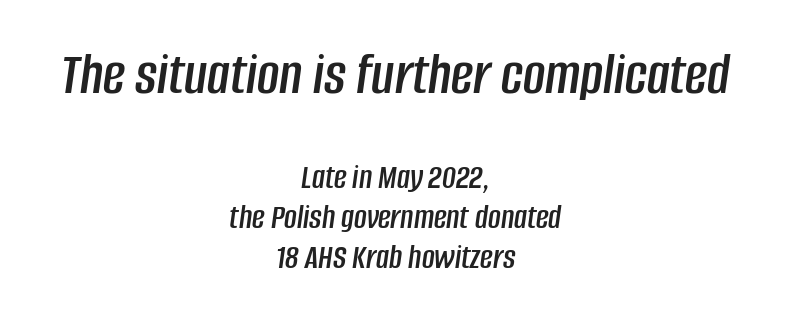
{"italic": "yes", "lean": "right", "slant_degrees": 8, "width": "condensed", "stroke_contrast": "low", "x_height": "large", "monospaced": "no", "underline": "no", "align": "center", "line_spacing": "tight", "line_spacing_ratio": 1.14, "letter_spacing": "normal", "letter_spacing_em": 0.0, "larger_block": "first", "size_ratio": 1.74, "glyph_px": 61}
